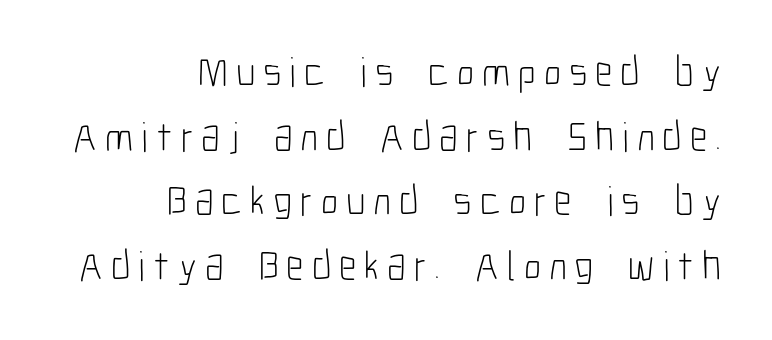
Q: Is the text bold? A: No.
Q: Is the text italic (slanted)? A: No, it is upright.
Q: Is the typeface a serif or a sans-serif typeface? A: Sans-serif.
Q: Is the text underlined? A: No.
Q: How is the paragraph aligned? A: Right-aligned.
Q: Is the spacing between lines tight, normal or loose? A: Normal.
Q: Width (condensed, normal, or wide)? A: Condensed.
Q: Stroke contrast? A: Low.
Q: x-height? A: Medium.
Q: Monospaced? A: No.
